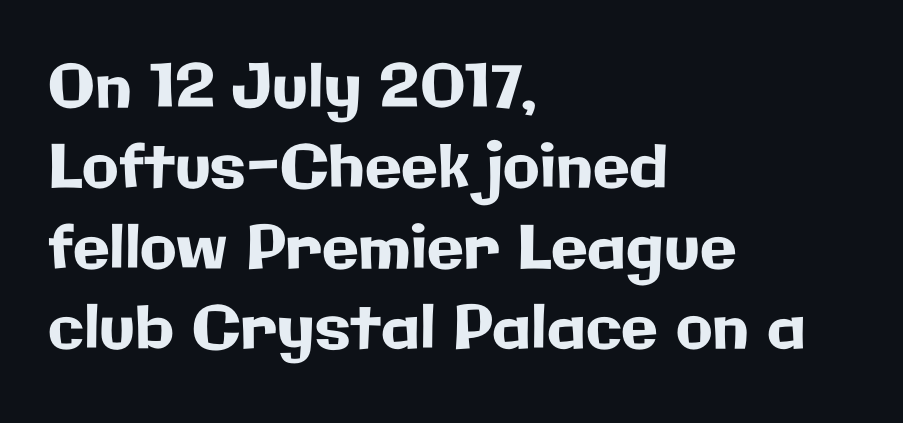
Q: Is the text italic (slanted)? A: No, it is upright.
Q: Is the typeface a serif or a sans-serif typeface? A: Sans-serif.
Q: Is the text underlined? A: No.
Q: How is the paragraph aligned? A: Left-aligned.
Q: Is the spacing between letters normal or unusually wide? A: Normal.
Q: Is the spacing between lines tight, normal or loose? A: Normal.
Q: Width (condensed, normal, or wide)? A: Normal.
Q: Stroke contrast? A: Low.
Q: x-height? A: Medium.
Q: Monospaced? A: No.
